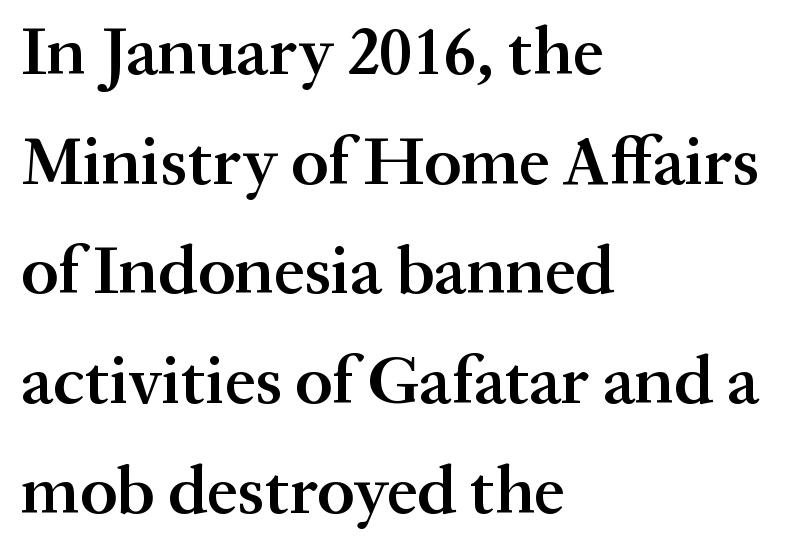
The block of text has a typical density, with ordinary space between rows. Check where the strokes stop: tiny serifs finish them off. Quick note: underline off. On the weight axis this lands at semibold, roughly 600.
